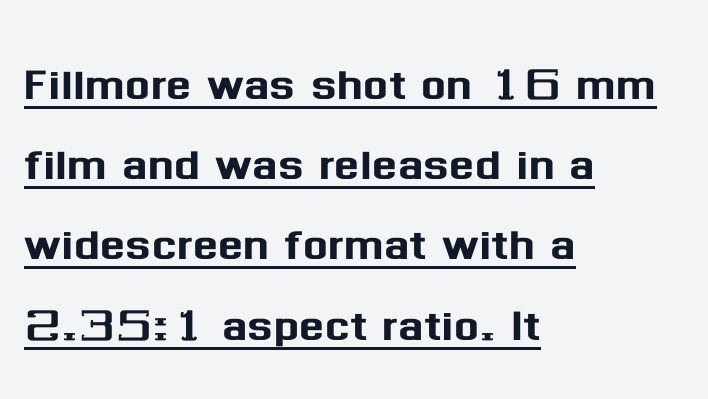
Q: Is the text italic (slanted)? A: No, it is upright.
Q: Is the typeface a serif or a sans-serif typeface? A: Sans-serif.
Q: Is the text underlined? A: Yes.
Q: How is the paragraph aligned? A: Left-aligned.
Q: Is the spacing between letters normal or unusually wide? A: Normal.
Q: Is the spacing between lines tight, normal or loose? A: Normal.
Q: Width (condensed, normal, or wide)? A: Normal.
Q: Stroke contrast? A: Medium.
Q: x-height? A: Medium.
Q: Monospaced? A: No.
